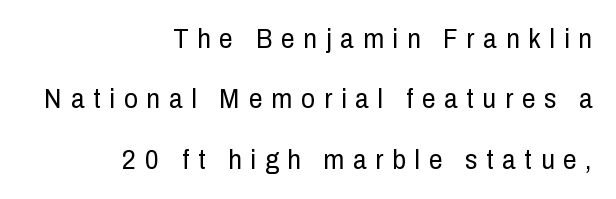
Is the letter spacing exaggerated? Yes — the characters are pushed far apart. The space beneath each line is pristine and unruled. The weight would be labelled regular, book, light, or lighter still. The vertical gap from one line to the next is large. The specimen reads as upright at a glance.
